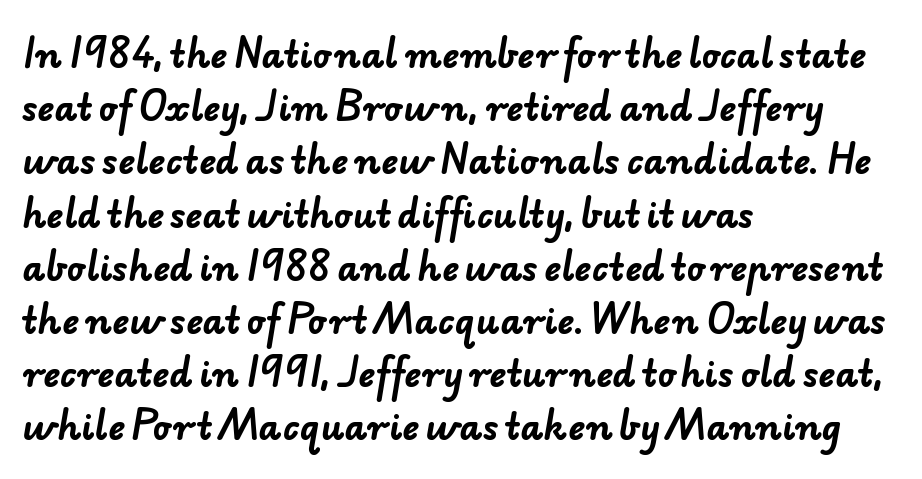
Q: Is the text bold? A: Yes.
Q: Is the typeface a serif or a sans-serif typeface? A: Sans-serif.
Q: Is the text underlined? A: No.
Q: How is the paragraph aligned? A: Left-aligned.
Q: Is the spacing between letters normal or unusually wide? A: Normal.
Q: Is the spacing between lines tight, normal or loose? A: Normal.
Q: Width (condensed, normal, or wide)? A: Normal.
Q: Stroke contrast? A: Low.
Q: x-height? A: Small.
Q: Monospaced? A: No.
